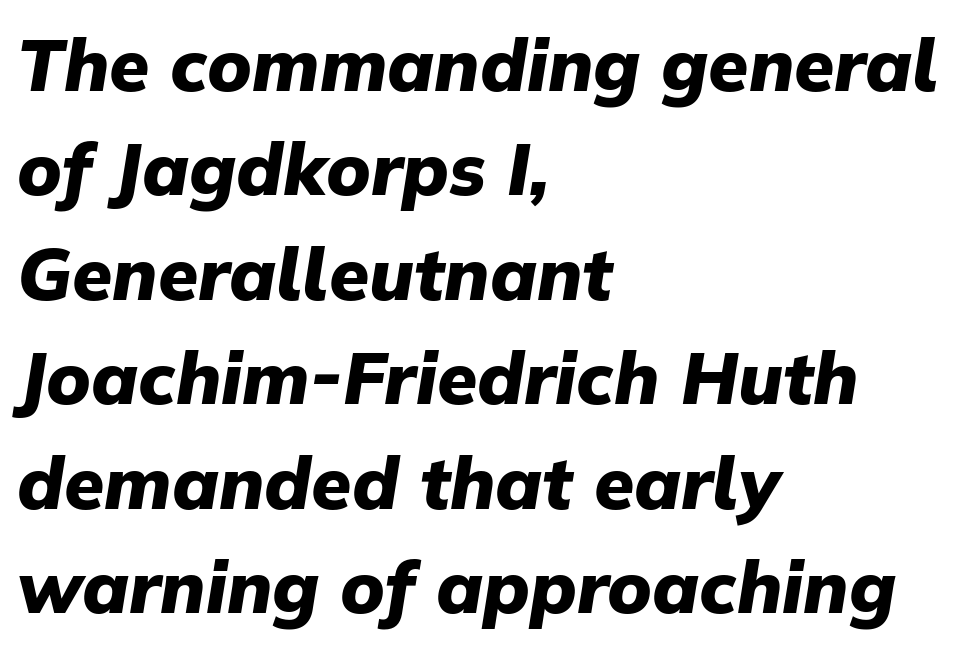
A normal amount of white space separates one row of letters from the next. The text carries the slant typical of an italic or oblique font. Letters rest on an invisible, unmarked baseline. The passage shown has conventional tracking throughout. These lines are set flush left with a ragged right edge.
